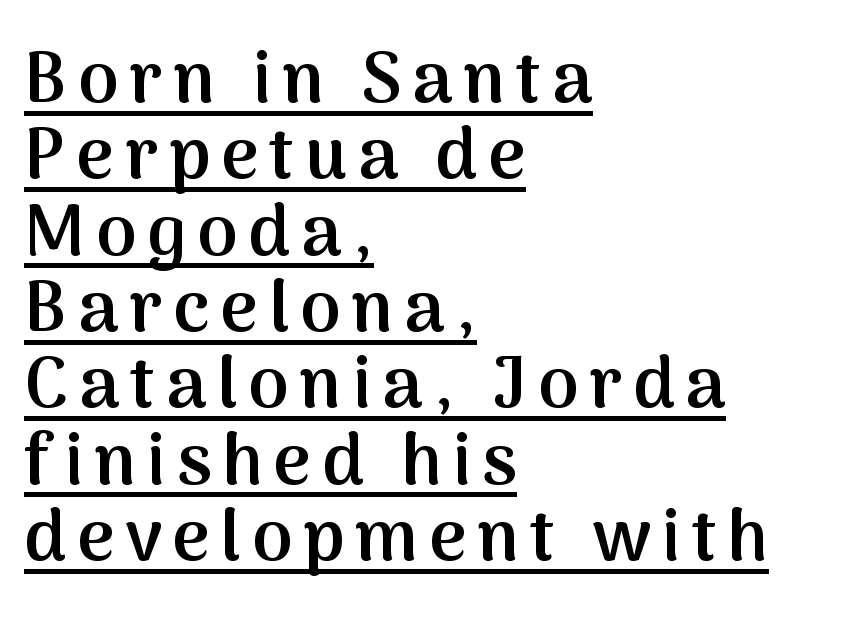
The image shows 72 px semibold sans-serif type, upright; set left-aligned, tight line spacing (1.06x), underlined; medium stroke contrast and a medium x-height.
